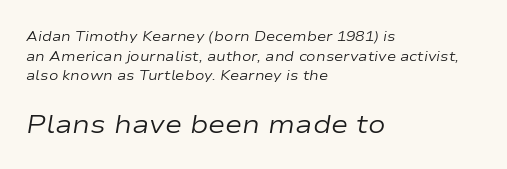
Q: Is the text bold? A: No.
Q: Is the text italic (slanted)? A: Yes, it leans right by about 9 degrees.
Q: Is the text underlined? A: No.
Q: How is the paragraph aligned? A: Left-aligned.
Q: Is the spacing between letters normal or unusually wide? A: Normal.
Q: Is the spacing between lines tight, normal or loose? A: Normal.
Q: Which block of text is set in a larger size, the first (top) or the second (bottom)? A: The second (bottom) one.
